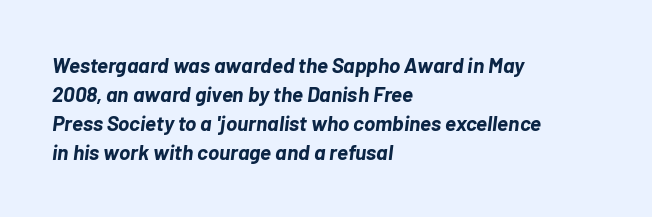
{"italic": "yes", "lean": "right", "slant_degrees": 7, "bold": "yes", "underline": "no", "align": "left", "line_spacing": "normal", "line_spacing_ratio": 1.38, "letter_spacing": "normal", "letter_spacing_em": 0.0, "glyph_px": 21}
